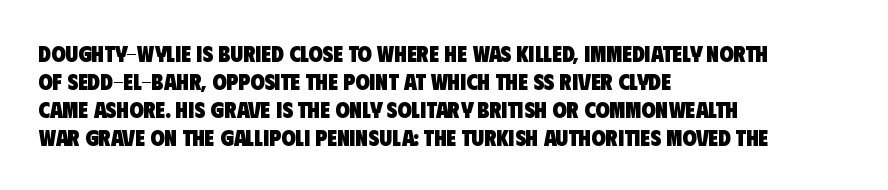
All the whitespace from short lines collects on the right. Only glyphs here, with clear space below each row. Bold? Absolutely — the strokes are thick and heavy. The letterforms sit shoulder to shoulder at normal distance.
